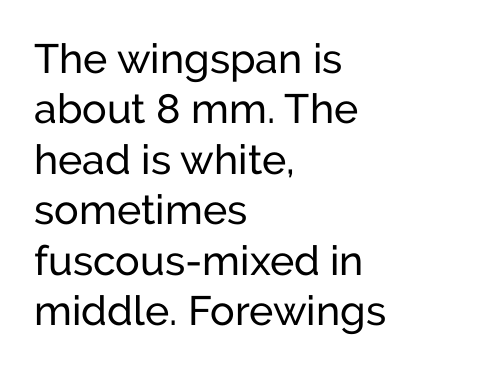
The ragged edge is on the right, which tells us the setting is flush left. The passage shown is typed in a proportional face where columns would drift. Nothing heavy about these letters — not bold at all. Vertical strokes here are truly vertical. The letters sit at their default tracking, neither squeezed nor spread. The glyphs in this specimen are sans serif.
